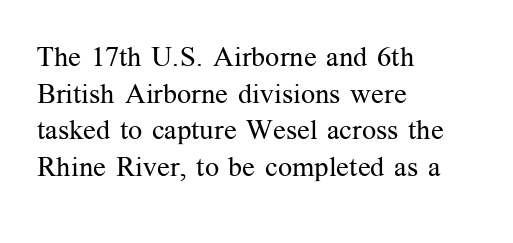
{"serif": "yes", "italic": "no", "bold": "no", "weight": "regular", "width": "normal", "stroke_contrast": "medium", "x_height": "medium", "monospaced": "no", "underline": "no", "align": "left", "line_spacing": "normal", "line_spacing_ratio": 1.31, "letter_spacing": "normal", "letter_spacing_em": 0.0, "glyph_px": 28}
